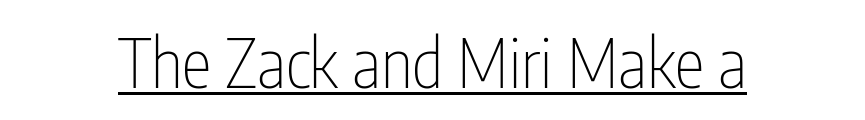
The face used here is proportionally spaced, like ordinary book or web type. Posture: vertical. Letters have the restrained weight of plain body copy at most. Is the letter spacing exaggerated? No — it looks like the ordinary default. This sample uses a sans-serif face.
